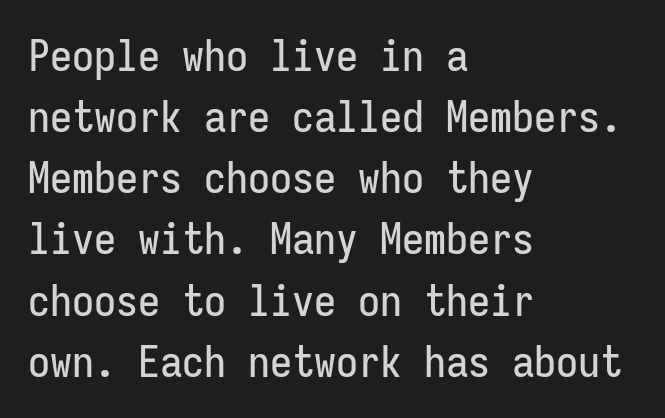
Q: Is the text italic (slanted)? A: No, it is upright.
Q: Is the typeface a serif or a sans-serif typeface? A: Sans-serif.
Q: Is the text underlined? A: No.
Q: How is the paragraph aligned? A: Left-aligned.
Q: Is the spacing between letters normal or unusually wide? A: Normal.
Q: Is the spacing between lines tight, normal or loose? A: Normal.
Q: Width (condensed, normal, or wide)? A: Condensed.
Q: Stroke contrast? A: Low.
Q: x-height? A: Medium.
Q: Monospaced? A: Yes.
